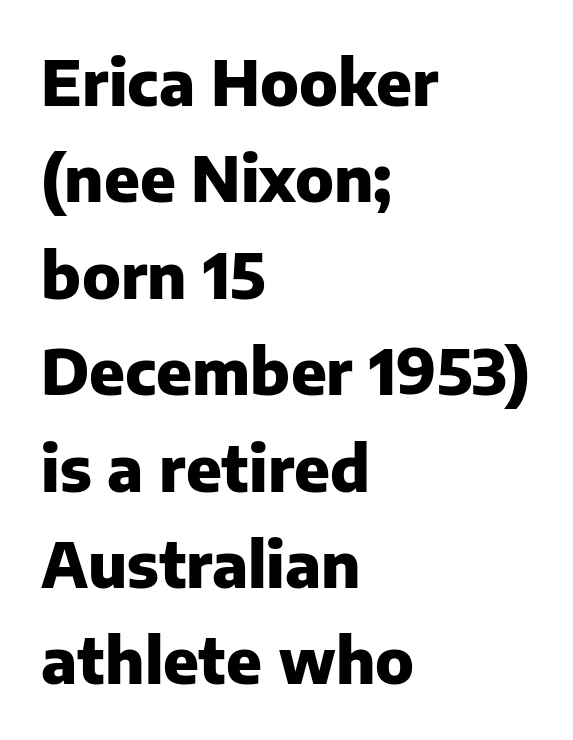
{"serif": "no", "italic": "no", "bold": "yes", "weight": "heavy", "width": "normal", "stroke_contrast": "low", "x_height": "medium", "monospaced": "no", "underline": "no", "align": "left", "line_spacing": "normal", "line_spacing_ratio": 1.53, "letter_spacing": "normal", "letter_spacing_em": 0.0, "glyph_px": 63}
